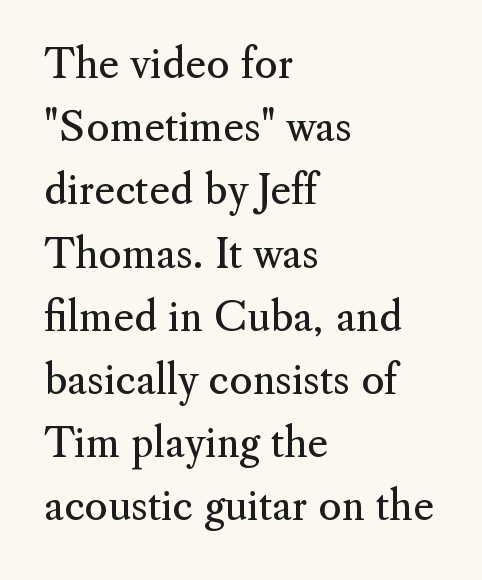
{"serif": "yes", "italic": "no", "bold": "no", "weight": "regular", "width": "normal", "stroke_contrast": "medium", "x_height": "small", "monospaced": "no", "underline": "no", "align": "left", "line_spacing": "normal", "line_spacing_ratio": 1.58, "letter_spacing": "normal", "letter_spacing_em": 0.0, "glyph_px": 40}
